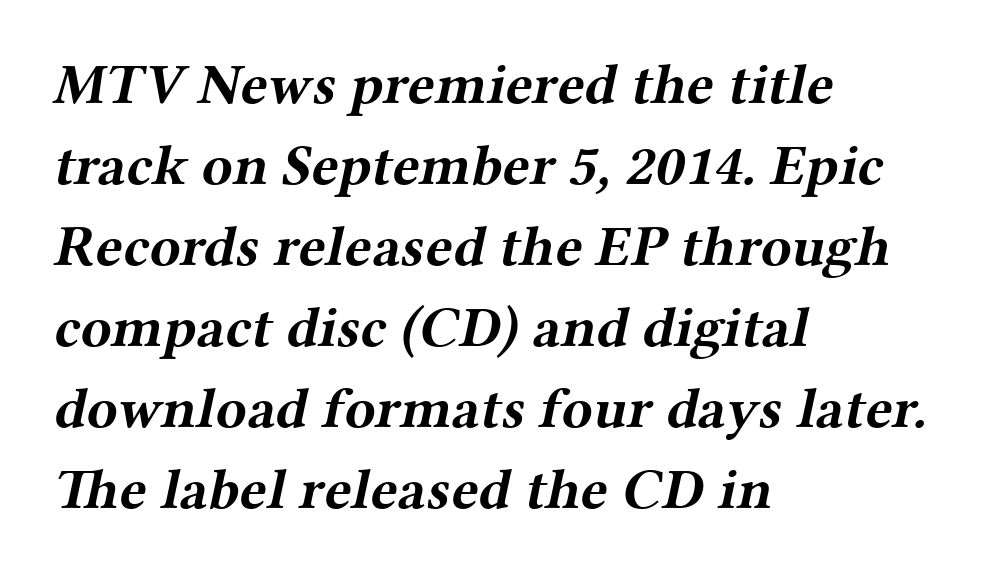
The image shows 57 px bold, wide serif type; set left-aligned, normal line spacing (1.42x), normal letter spacing, not underlined; medium stroke contrast and a medium x-height.
